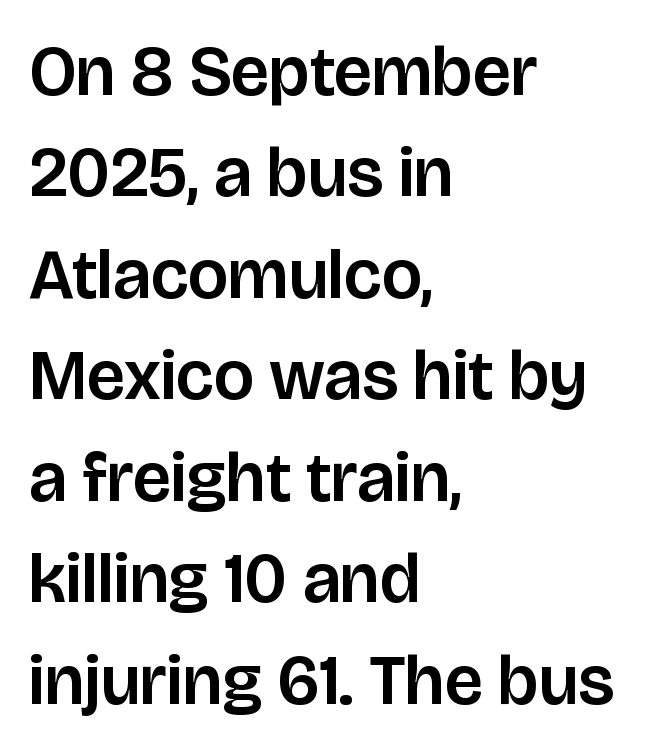
The image shows 70 px sans-serif type, upright; set left-aligned, normal line spacing (1.45x), normal letter spacing, not underlined; low stroke contrast and a large x-height.
